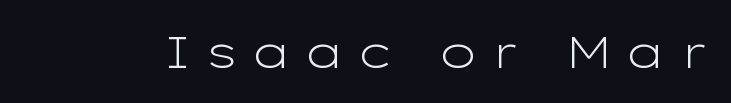
The image shows 45 px light, wide sans-serif type, upright; set unusually wide letter spacing (+0.28 em), not underlined; low stroke contrast and a medium x-height.
